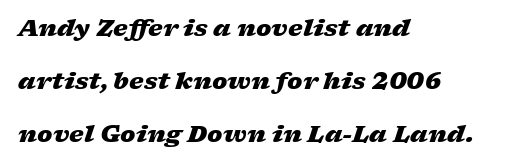
Any mark beneath the type? The region is blank. Each new line begins a long way beneath the previous one. These lines are set flush left with a ragged right edge. Standard letterfit; no display-style spreading of the glyphs. Emphasis-style slanted type is in use. The face used here has the dense, thick strokes of a bold.
